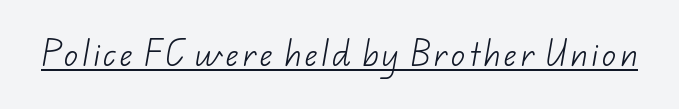
What decoration does the sample have? An underline. The typesetting does not lean heavy: it is not bold. Observe the absence of serifs on each vertical stroke in this sample. Proportional: the letters do not fall into vertical columns.
